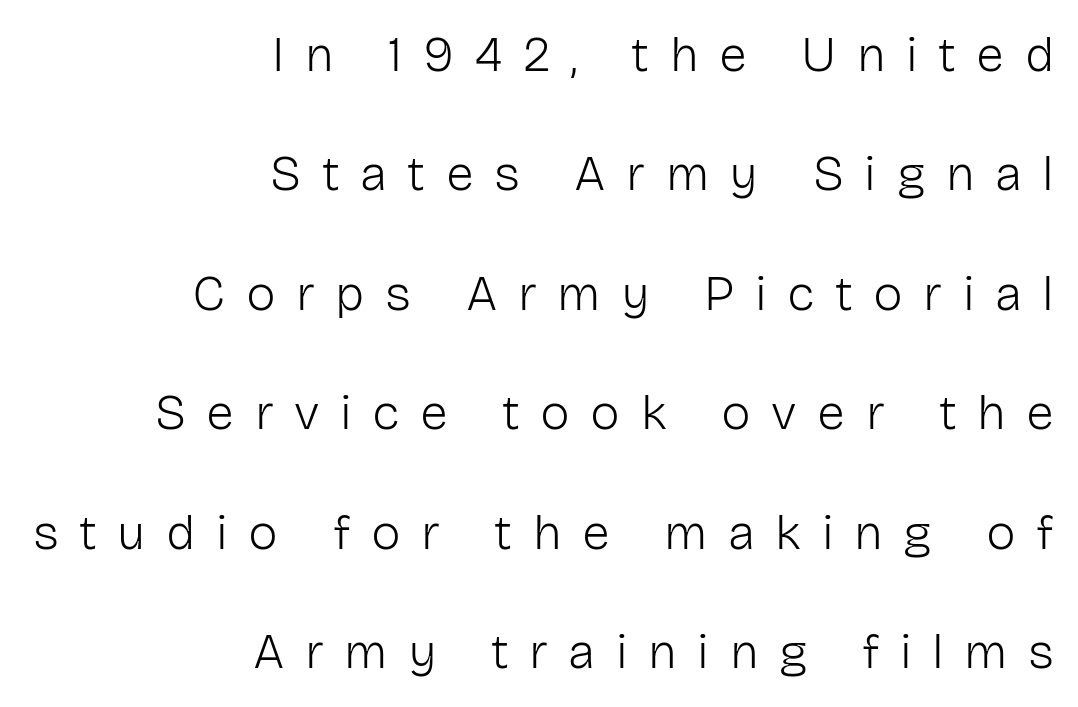
Widely set lines give the paragraph a tall, airy silhouette. In CSS terms this would be text-align: right. Vertical strokes here are truly vertical. Counters stay open thanks to moderate or lighter strokes. Check under the words: just untouched page.
